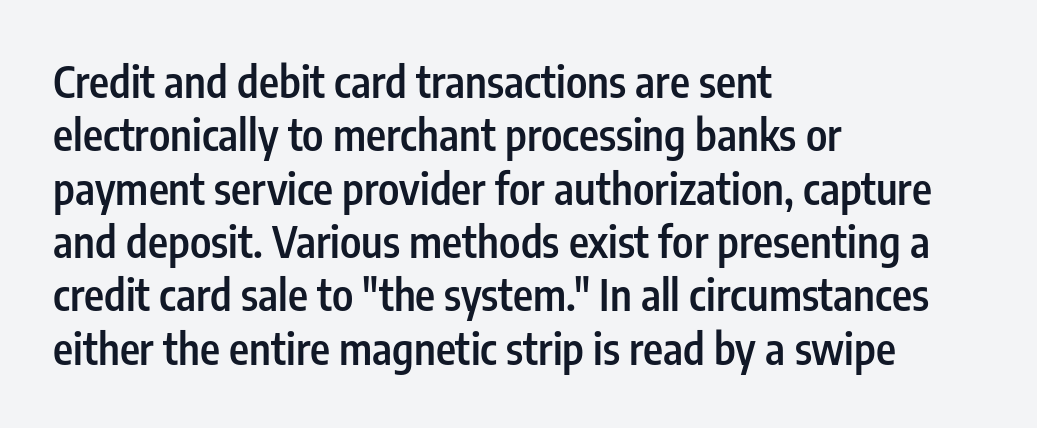
Q: Is the text bold? A: Semi-bold.
Q: Is the text italic (slanted)? A: No, it is upright.
Q: Is the typeface a serif or a sans-serif typeface? A: Sans-serif.
Q: Is the text underlined? A: No.
Q: How is the paragraph aligned? A: Left-aligned.
Q: Is the spacing between letters normal or unusually wide? A: Normal.
Q: Width (condensed, normal, or wide)? A: Condensed.
Q: Stroke contrast? A: Low.
Q: x-height? A: Medium.
Q: Monospaced? A: No.
